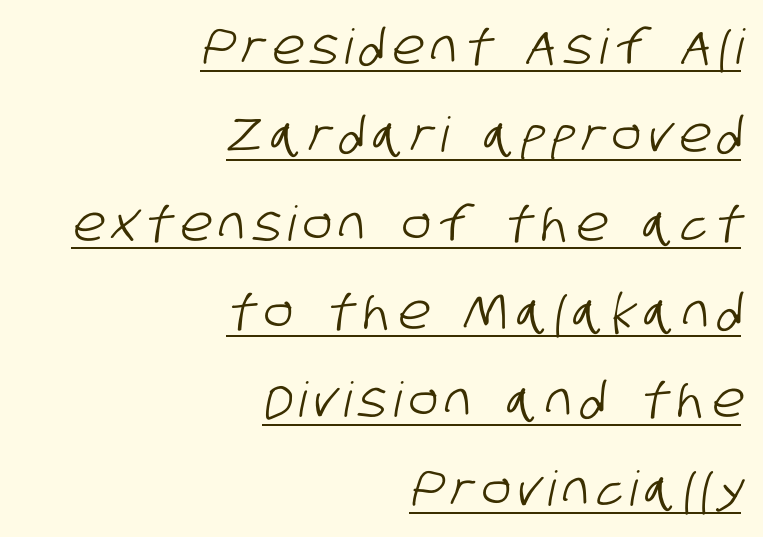
{"serif": "no", "width": "condensed", "stroke_contrast": "low", "x_height": "large", "monospaced": "no", "underline": "yes", "align": "right", "line_spacing_ratio": 1.84, "glyph_px": 48}
